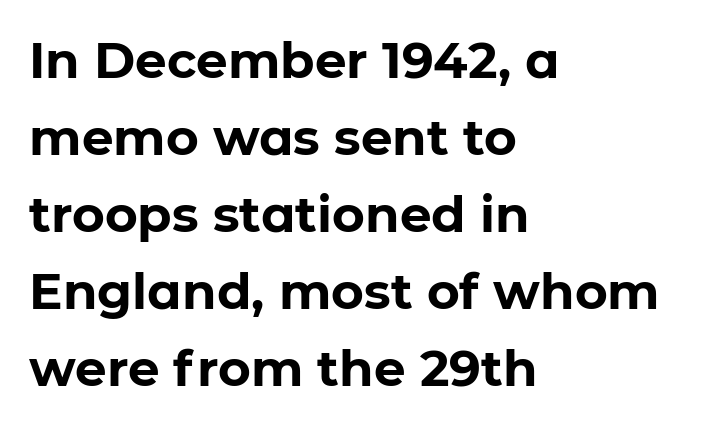
Q: Is the text bold? A: Yes.
Q: Is the text italic (slanted)? A: No, it is upright.
Q: Is the typeface a serif or a sans-serif typeface? A: Sans-serif.
Q: Is the text underlined? A: No.
Q: How is the paragraph aligned? A: Left-aligned.
Q: Is the spacing between letters normal or unusually wide? A: Normal.
Q: Is the spacing between lines tight, normal or loose? A: Normal.
Q: Width (condensed, normal, or wide)? A: Normal.
Q: Stroke contrast? A: Low.
Q: x-height? A: Medium.
Q: Monospaced? A: No.
